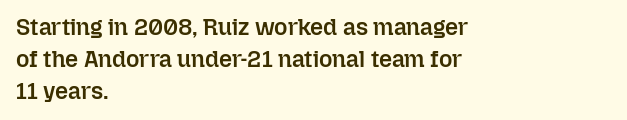
{"italic": "no", "bold": "semi", "underline": "no", "align": "left", "line_spacing": "normal", "line_spacing_ratio": 1.39, "letter_spacing": "normal", "letter_spacing_em": 0.0, "glyph_px": 23}
